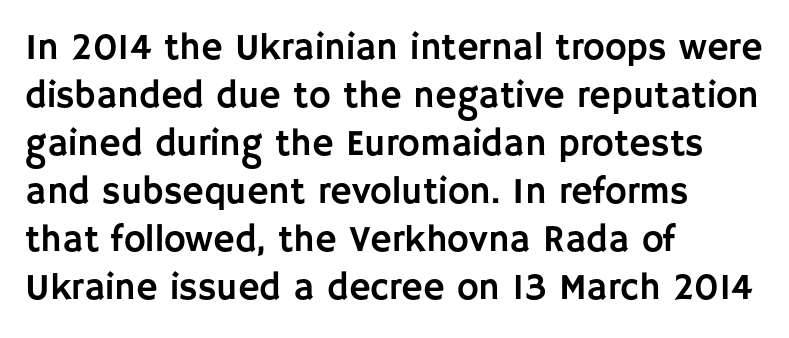
The image shows 37 px sans-serif type, upright; set left-aligned, normal line spacing (1.3x), normal letter spacing, not underlined; low stroke contrast and a large x-height.
